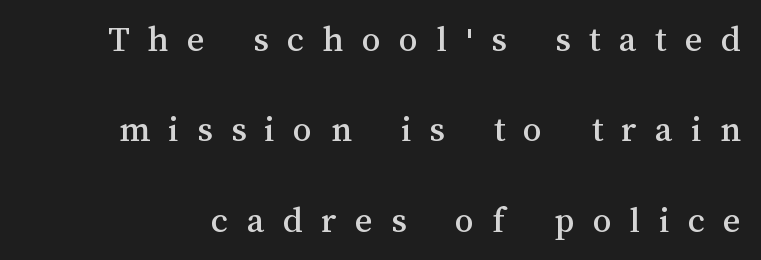
The image shows 38 px text type, upright; set loose line spacing (2.38x), unusually wide letter spacing (+0.48 em), not underlined; medium stroke contrast and a medium x-height.
